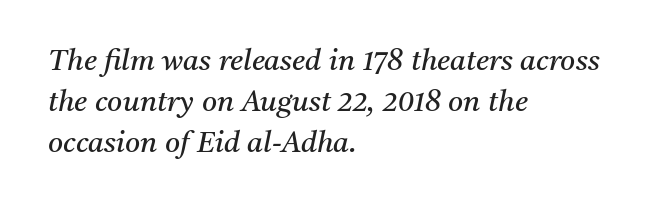
{"serif": "yes", "italic": "yes", "lean": "right", "slant_degrees": 11, "bold": "no", "weight": "regular", "width": "normal", "stroke_contrast": "medium", "x_height": "medium", "monospaced": "no", "underline": "no", "align": "left", "line_spacing": "normal", "line_spacing_ratio": 1.42, "letter_spacing": "normal", "letter_spacing_em": 0.0, "glyph_px": 29}
